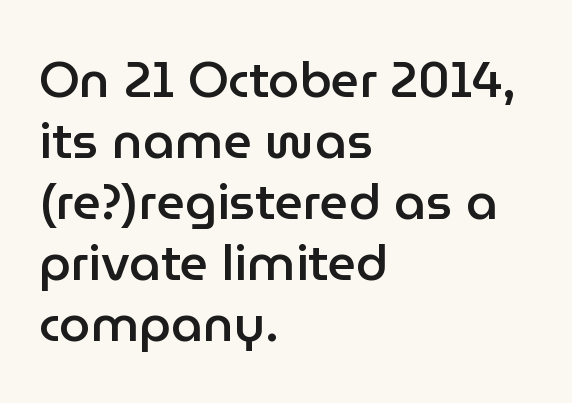
This is roman type, the default non-slanted kind. Just letters on the line, the space beneath them empty. Observe the absence of serifs on each vertical stroke in this sample. The tracking reads as untouched default to a designer's eye. The rendering uses natural spacing where letterforms have individual widths. If you drew a ruler down the left edge, every line would touch it.
